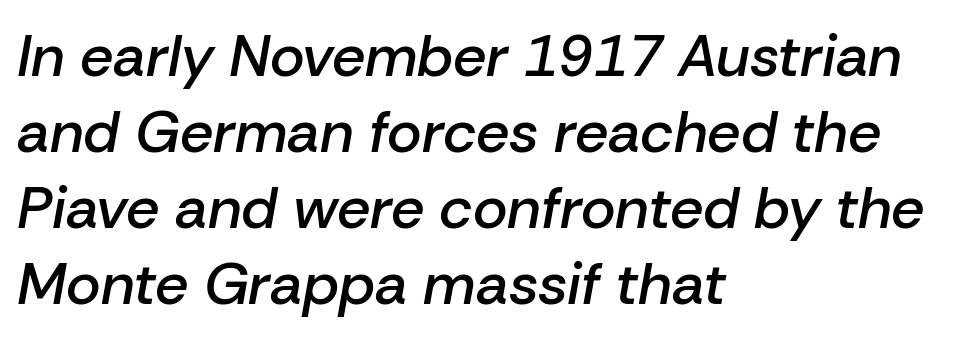
The image shows 59 px semibold type, italic (leaning right); set left-aligned, normal line spacing (1.29x), normal letter spacing, not underlined; low stroke contrast and a medium x-height.
